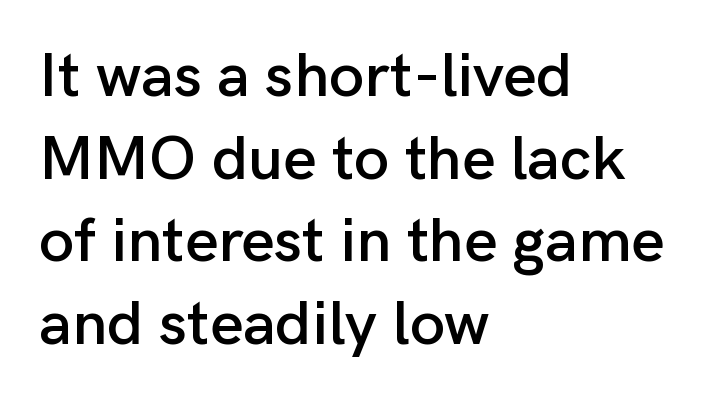
Q: Is the text italic (slanted)? A: No, it is upright.
Q: Is the typeface a serif or a sans-serif typeface? A: Sans-serif.
Q: Is the text underlined? A: No.
Q: How is the paragraph aligned? A: Left-aligned.
Q: Is the spacing between letters normal or unusually wide? A: Normal.
Q: Is the spacing between lines tight, normal or loose? A: Normal.
Q: Width (condensed, normal, or wide)? A: Normal.
Q: Stroke contrast? A: Low.
Q: x-height? A: Medium.
Q: Monospaced? A: No.
